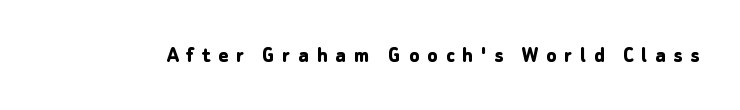
The image shows 23 px bold type, upright; set unusually wide letter spacing (+0.35 em), not underlined.
